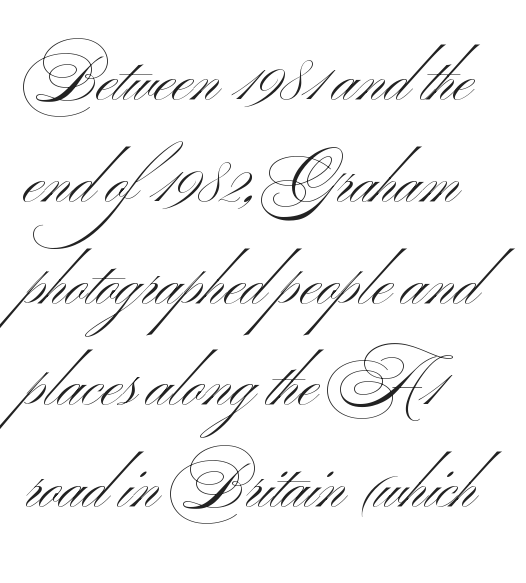
A typesetter would call this proportional, since set widths differ per character. Glance below the letters and you will spot only blank space. Short note: letters normally spaced. The lines sit at an ordinary, default distance from one another. Weight: regular or lighter.
